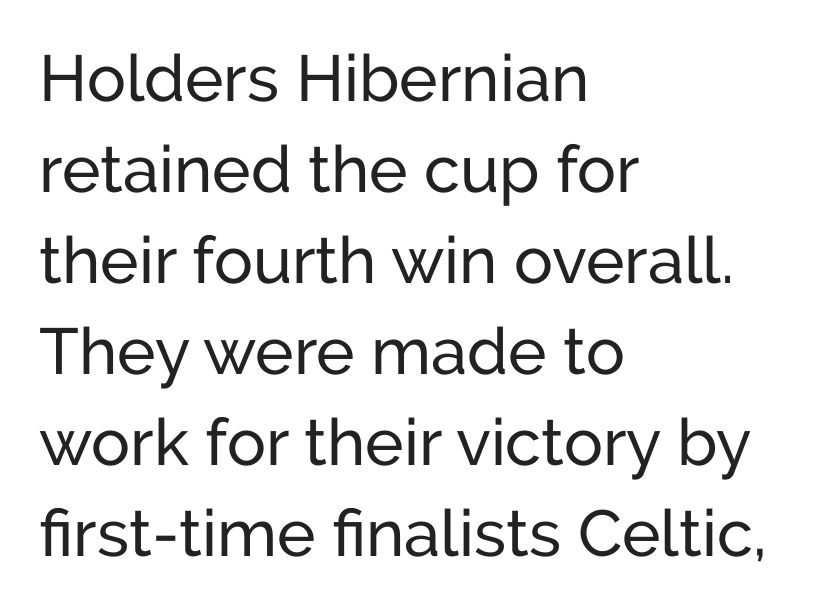
The image shows 65 px sans-serif type, upright; set left-aligned, normal line spacing (1.4x), normal letter spacing, not underlined; low stroke contrast and a medium x-height.
